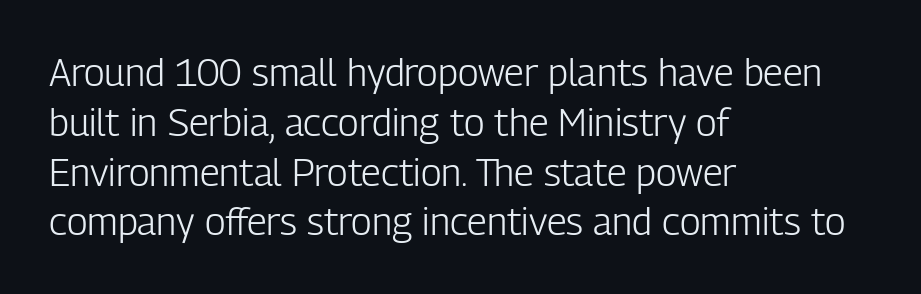
Spacing verdict: proportional, widths tailored to each character. The characters display no serif detailing; their extremities are plain. The typography opts for an upright posture over an oblique one. The strokes carry an ordinary text weight at most. Does extra space separate the letters? No, they use regular spacing.
